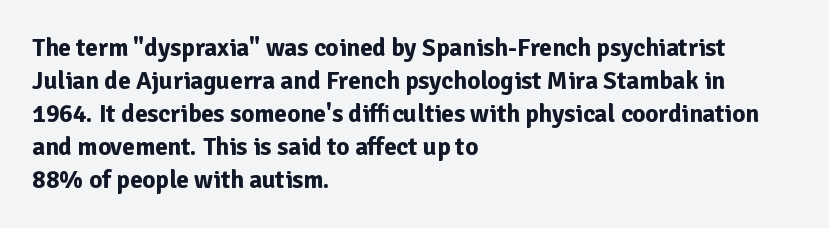
Q: Is the text bold? A: Yes.
Q: Is the text italic (slanted)? A: No, it is upright.
Q: Is the text underlined? A: No.
Q: How is the paragraph aligned? A: Left-aligned.
Q: Is the spacing between letters normal or unusually wide? A: Normal.
Q: Is the spacing between lines tight, normal or loose? A: Normal.
